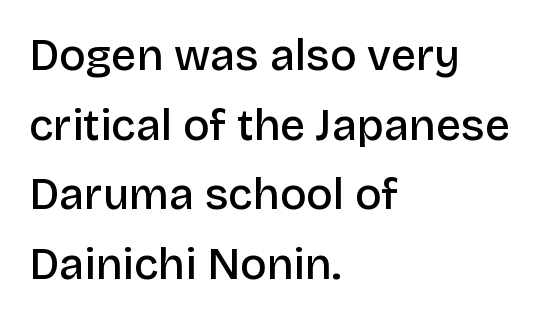
The image shows 44 px semibold sans-serif type, upright; set left-aligned, normal line spacing (1.58x), normal letter spacing, not underlined; low stroke contrast and a large x-height.
